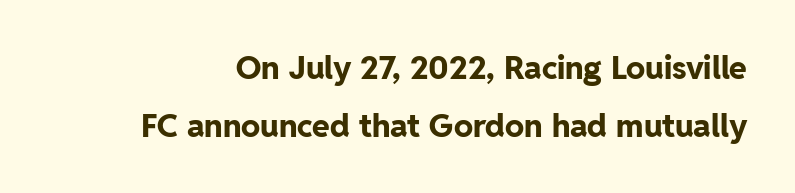
{"serif": "no", "italic": "no", "bold": "yes", "weight": "bold", "width": "normal", "stroke_contrast": "low", "x_height": "medium", "monospaced": "no", "underline": "no", "line_spacing_ratio": 1.81, "letter_spacing": "normal", "letter_spacing_em": 0.0, "glyph_px": 32}
